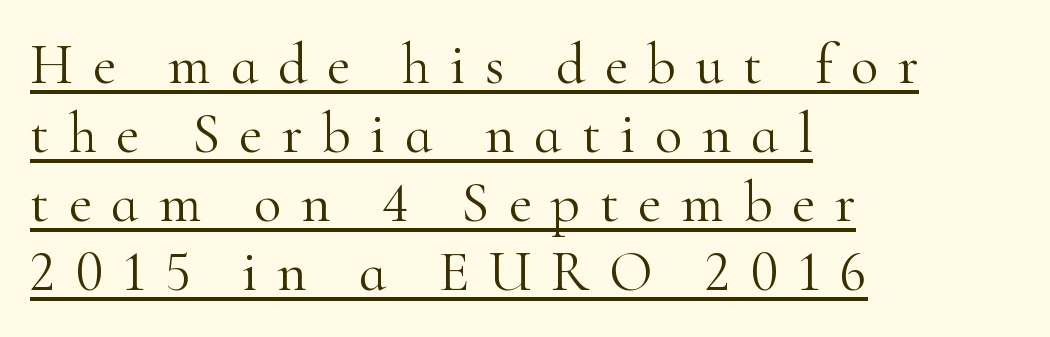
{"serif": "yes", "italic": "no", "bold": "no", "weight": "light", "width": "normal", "stroke_contrast": "high", "x_height": "small", "monospaced": "no", "underline": "yes", "align": "left", "line_spacing_ratio": 1.21, "letter_spacing": "wide", "letter_spacing_em": 0.34, "glyph_px": 57}
